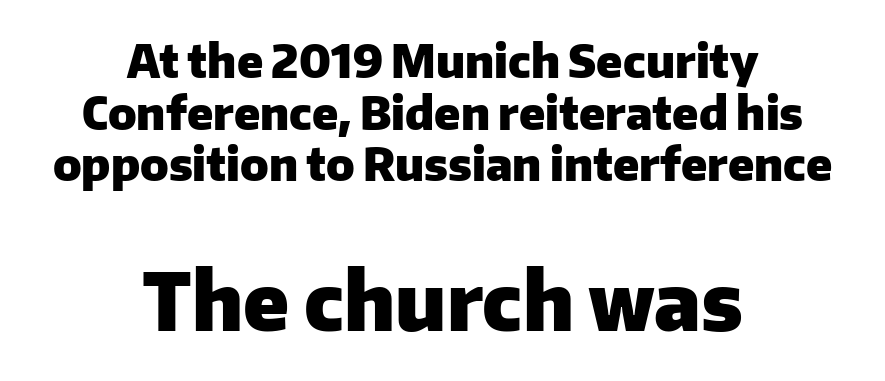
Q: Is the text bold? A: Yes.
Q: Is the text italic (slanted)? A: No, it is upright.
Q: Is the typeface a serif or a sans-serif typeface? A: Sans-serif.
Q: Is the text underlined? A: No.
Q: How is the paragraph aligned? A: Centered.
Q: Is the spacing between letters normal or unusually wide? A: Normal.
Q: Is the spacing between lines tight, normal or loose? A: Tight.
Q: Which block of text is set in a larger size, the first (top) or the second (bottom)? A: The second (bottom) one.
Q: Width (condensed, normal, or wide)? A: Normal.
Q: Stroke contrast? A: Low.
Q: x-height? A: Medium.
Q: Monospaced? A: No.
